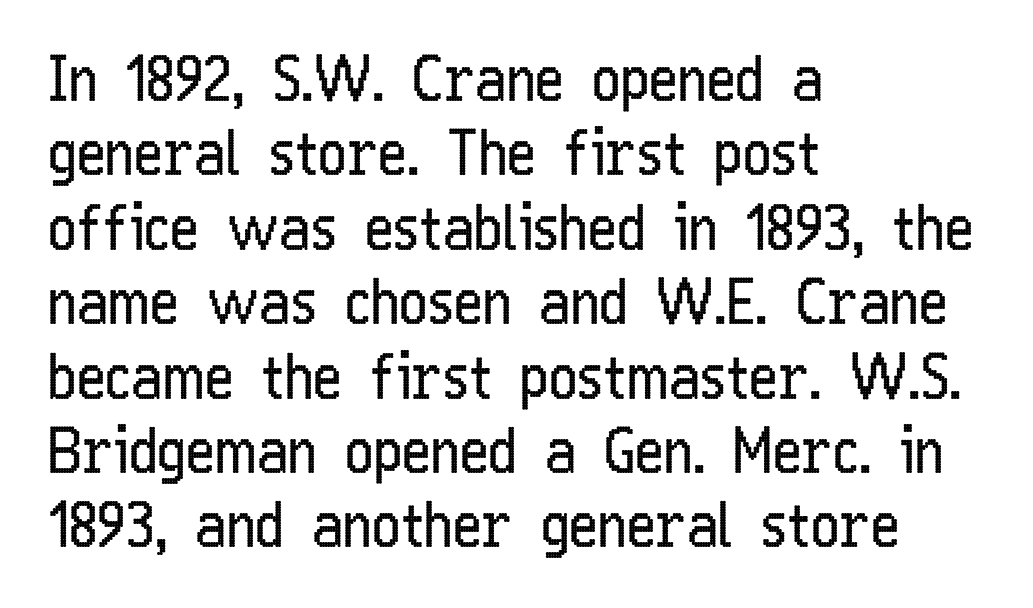
{"serif": "no", "italic": "no", "bold": "no", "weight": "regular", "width": "condensed", "stroke_contrast": "low", "x_height": "medium", "monospaced": "no", "underline": "no", "align": "left", "line_spacing_ratio": 1.2, "letter_spacing": "normal", "letter_spacing_em": 0.0, "glyph_px": 62}
